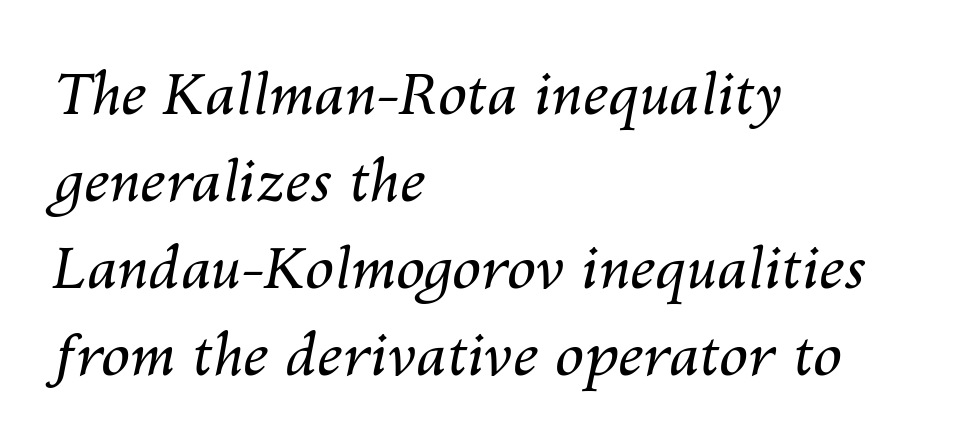
Q: Is the text bold? A: No.
Q: Is the text italic (slanted)? A: Yes, it leans right by about 10 degrees.
Q: Is the text underlined? A: No.
Q: How is the paragraph aligned? A: Left-aligned.
Q: Is the spacing between letters normal or unusually wide? A: Normal.
Q: Is the spacing between lines tight, normal or loose? A: Normal.
Q: Width (condensed, normal, or wide)? A: Normal.
Q: Stroke contrast? A: Medium.
Q: x-height? A: Medium.
Q: Monospaced? A: No.
